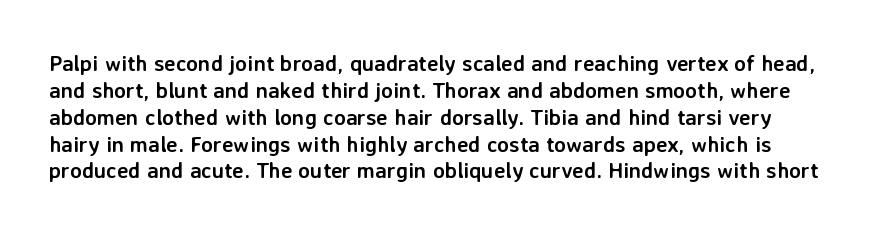
Q: Is the text bold? A: Yes.
Q: Is the text italic (slanted)? A: No, it is upright.
Q: Is the text underlined? A: No.
Q: Is the spacing between letters normal or unusually wide? A: Normal.
